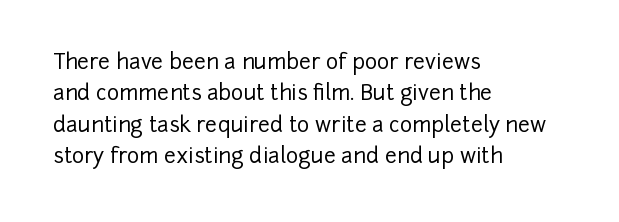
Q: Is the text italic (slanted)? A: No, it is upright.
Q: Is the text underlined? A: No.
Q: How is the paragraph aligned? A: Left-aligned.
Q: Is the spacing between letters normal or unusually wide? A: Normal.
Q: Is the spacing between lines tight, normal or loose? A: Normal.
